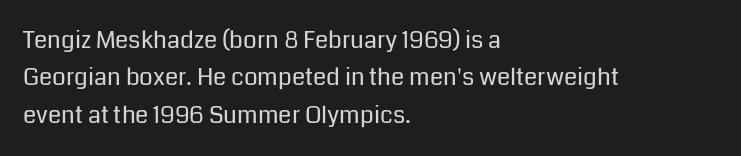
The image shows 24 px text type, upright; set left-aligned, normal line spacing (1.56x), normal letter spacing, not underlined.
